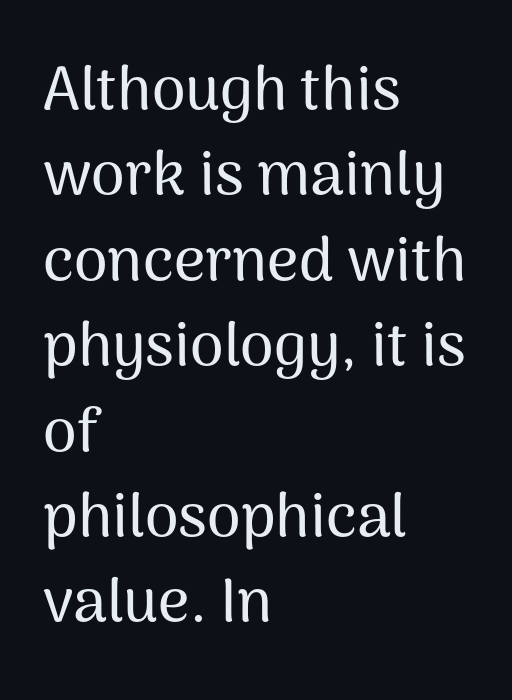
This rendering features lettering with no underline. This is sans-serif lettering, the kind often seen on screens and signage. Character widths vary here, with narrow letters taking less room than wide ones. Each word holds together tightly as a unit, with standard inter-letter gaps. Caption: multi-line text, flush left, ragged right.
